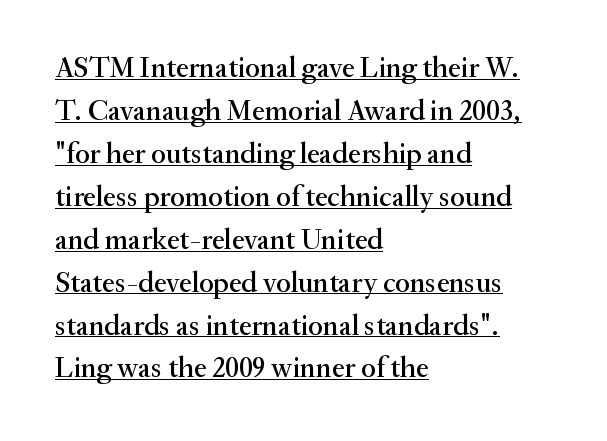
Q: Is the text italic (slanted)? A: No, it is upright.
Q: Is the typeface a serif or a sans-serif typeface? A: Serif.
Q: Is the text underlined? A: Yes.
Q: How is the paragraph aligned? A: Left-aligned.
Q: Is the spacing between letters normal or unusually wide? A: Normal.
Q: Is the spacing between lines tight, normal or loose? A: Normal.
Q: Width (condensed, normal, or wide)? A: Normal.
Q: Stroke contrast? A: Medium.
Q: x-height? A: Small.
Q: Monospaced? A: No.
